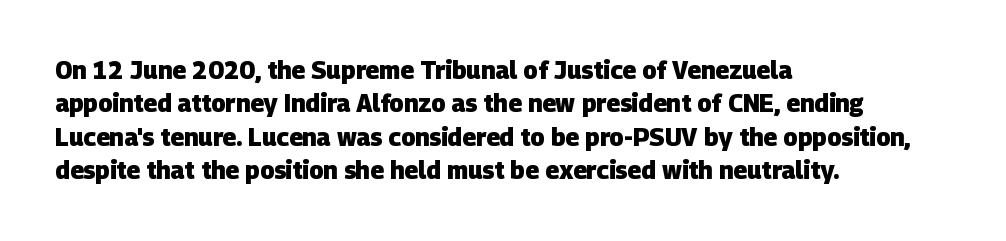
The ragged edge is on the right, which tells us the setting is flush left. Words appear dense and cohesive because spacing is normal. Honestly, there is no underline to notice here at all. Honestly, the row spacing looks completely unremarkable. These words are printed bold, with thick strokes throughout.
